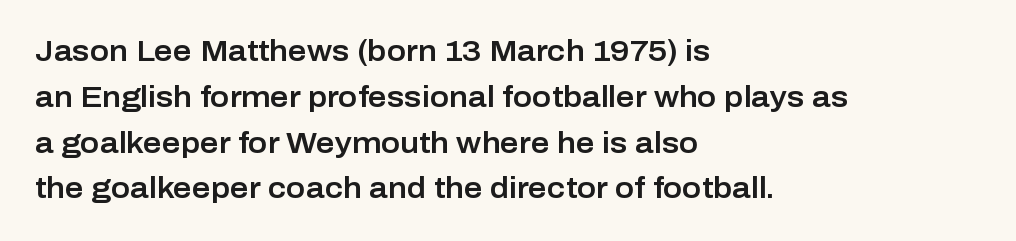
The image shows 29 px sans-serif type, upright; set left-aligned, normal line spacing (1.58x), normal letter spacing, not underlined; low stroke contrast and a medium x-height.
